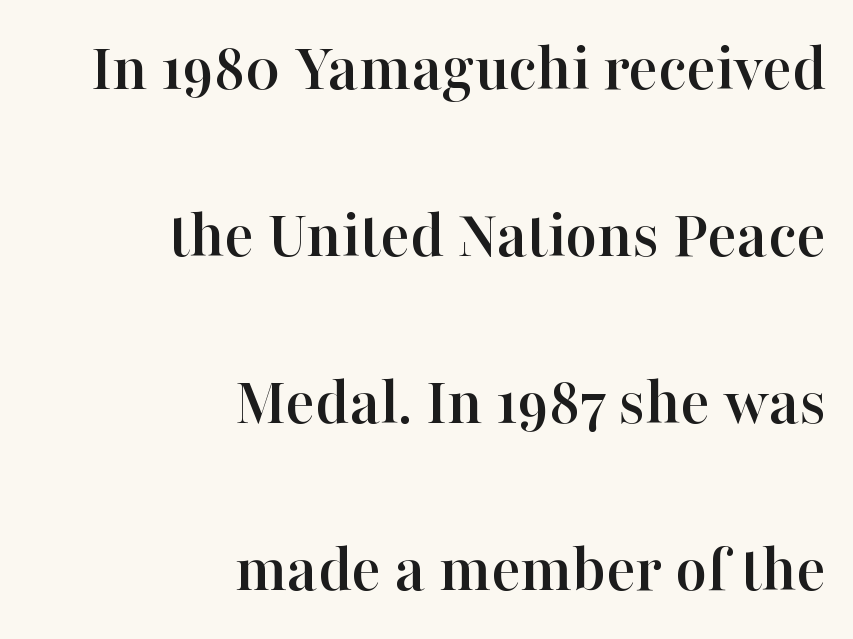
This is roman type, the default non-slanted kind. Regarding leading, the lines here are spaced well apart. The tracking reads as untouched default to a designer's eye. Line endings align vertically; line beginnings do not.
